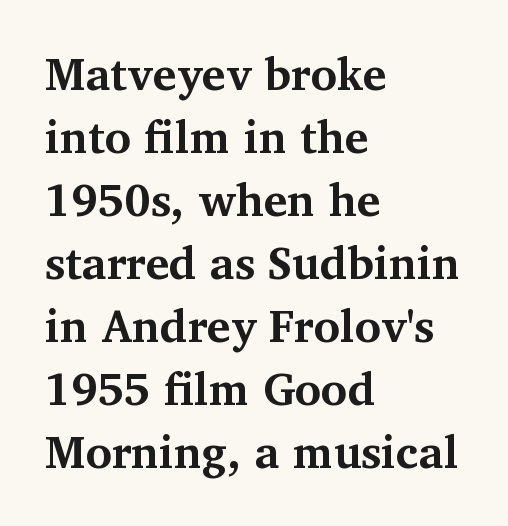
The image shows 45 px bold serif type, upright; set left-aligned, normal line spacing (1.4x), normal letter spacing, not underlined; medium stroke contrast and a medium x-height.
